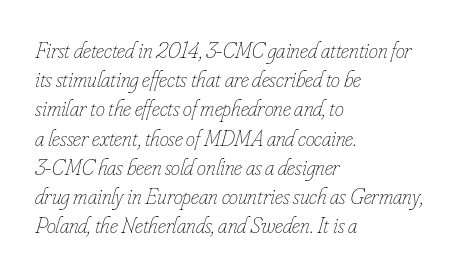
The image shows 23 px text type, italic (leaning right); set left-aligned, normal line spacing (1.27x), normal letter spacing, not underlined.
